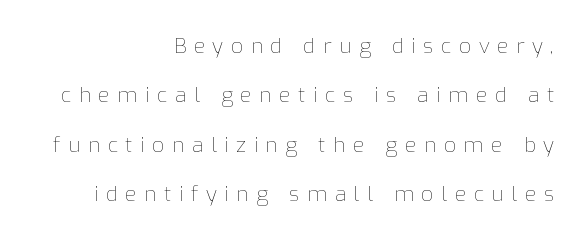
Lines of text with bare space underneath. Students, observe: this is what heavily led, spacious text looks like. This sample uses expanded letter spacing, leaving extra air between glyphs. Tall strokes in this sample are plumb rather than angled. This sample is right-justified, so line beginnings fall wherever the words allow.
